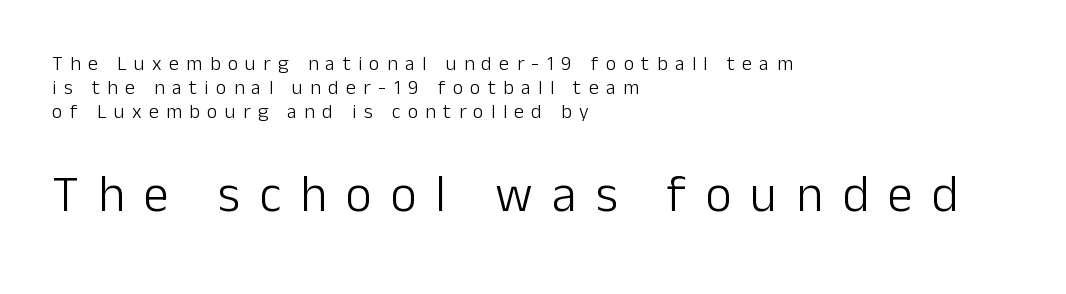
These glyphs show unthickened strokes, regular width or finer. These lines have a slow, spaced-out rhythm from letter to letter. Leftover space on each line is placed entirely after the last word. Each letter keeps its own natural width here, so spacing adapts to shape. Caption: upper text group reduced, lower text group enlarged.
